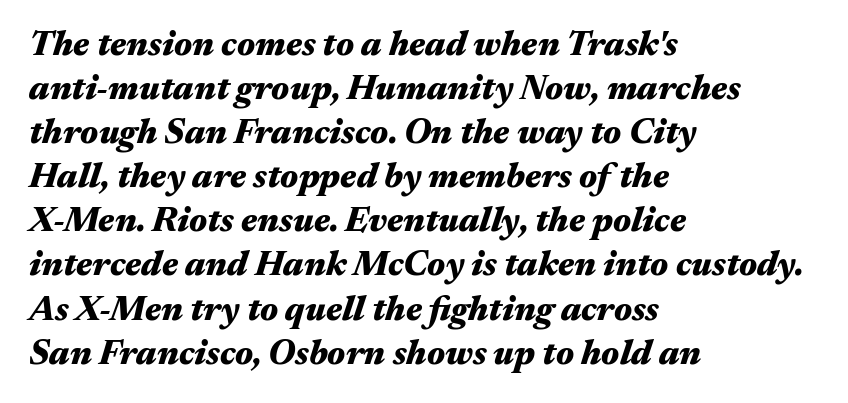
The image shows 35 px heavy, wide type, italic (leaning right); set left-aligned, normal line spacing (1.26x), normal letter spacing, not underlined; medium stroke contrast and a medium x-height.
